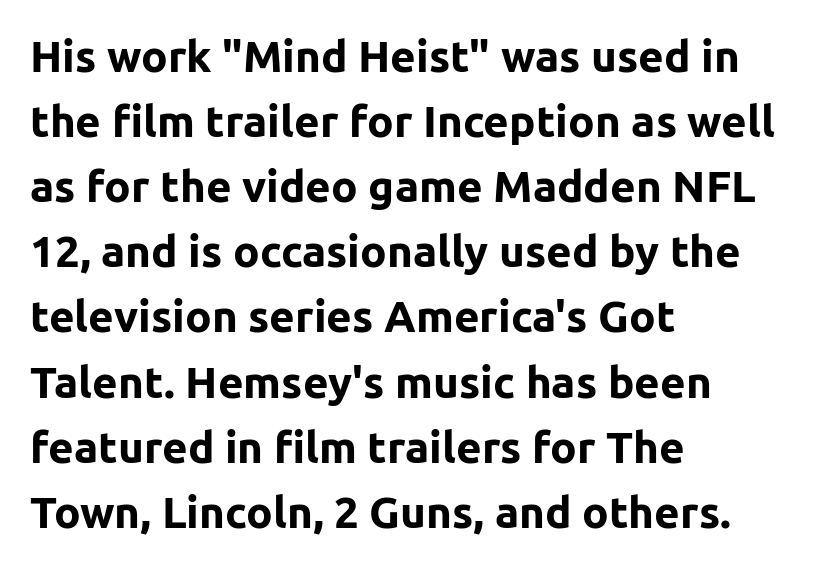
The image shows 44 px bold sans-serif type, upright; set left-aligned, normal line spacing (1.48x), normal letter spacing, not underlined; low stroke contrast and a medium x-height.
